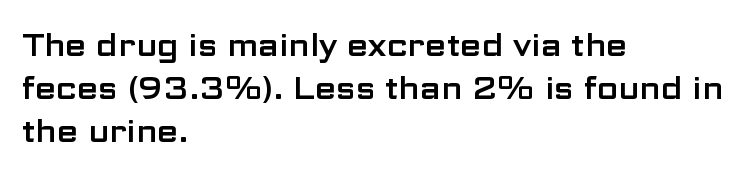
Q: Is the text italic (slanted)? A: No, it is upright.
Q: Is the typeface a serif or a sans-serif typeface? A: Sans-serif.
Q: Is the text underlined? A: No.
Q: How is the paragraph aligned? A: Left-aligned.
Q: Is the spacing between letters normal or unusually wide? A: Normal.
Q: Is the spacing between lines tight, normal or loose? A: Normal.
Q: Width (condensed, normal, or wide)? A: Wide.
Q: Stroke contrast? A: Low.
Q: x-height? A: Medium.
Q: Monospaced? A: No.
